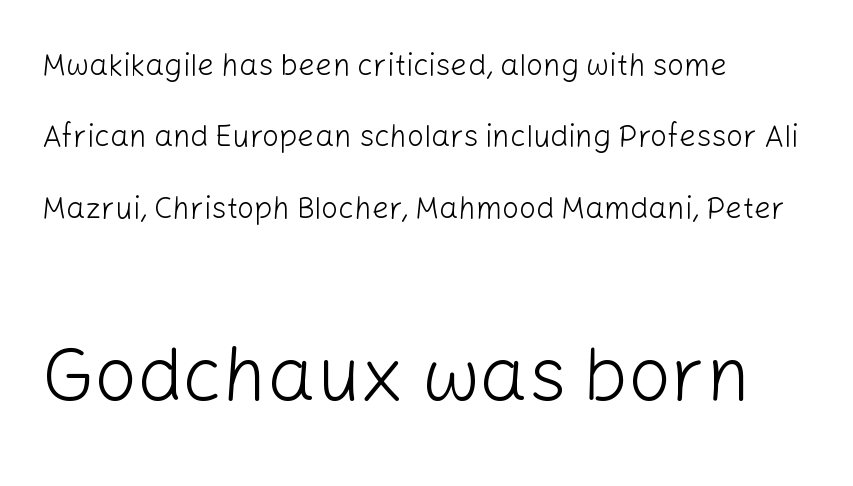
Q: Is the text bold? A: No.
Q: Is the text italic (slanted)? A: No, it is upright.
Q: Is the typeface a serif or a sans-serif typeface? A: Sans-serif.
Q: Is the text underlined? A: No.
Q: How is the paragraph aligned? A: Left-aligned.
Q: Is the spacing between letters normal or unusually wide? A: Normal.
Q: Is the spacing between lines tight, normal or loose? A: Loose.
Q: Which block of text is set in a larger size, the first (top) or the second (bottom)? A: The second (bottom) one.
Q: Width (condensed, normal, or wide)? A: Normal.
Q: Stroke contrast? A: Low.
Q: x-height? A: Medium.
Q: Monospaced? A: No.
